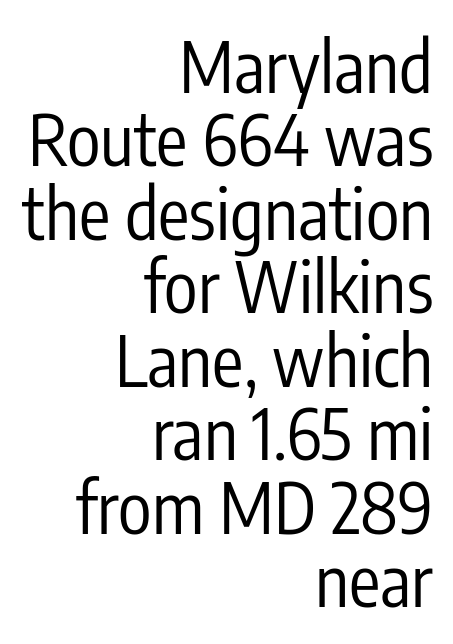
Q: Is the text bold? A: No.
Q: Is the text italic (slanted)? A: No, it is upright.
Q: Is the typeface a serif or a sans-serif typeface? A: Sans-serif.
Q: Is the text underlined? A: No.
Q: How is the paragraph aligned? A: Right-aligned.
Q: Is the spacing between letters normal or unusually wide? A: Normal.
Q: Is the spacing between lines tight, normal or loose? A: Tight.
Q: Width (condensed, normal, or wide)? A: Condensed.
Q: Stroke contrast? A: Low.
Q: x-height? A: Medium.
Q: Monospaced? A: No.
